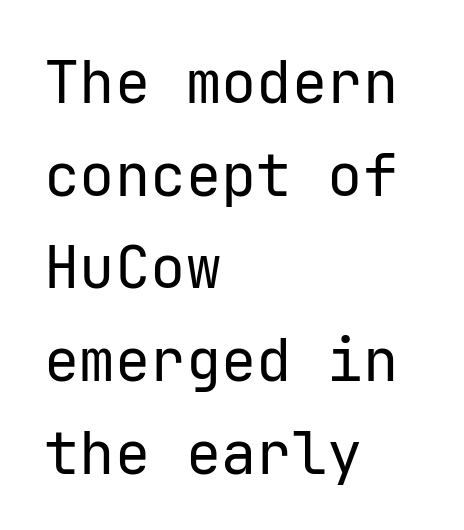
Are there feet on the stems? There aren't — it's a sans. Nothing unusual about the tracking: characters are spaced as the font intends. The rendering uses typewriter-style spacing with identical character cells. The axis of the letterforms is exactly vertical. Weight: in the light-to-regular range. A typesetter would call this leading conventional body-copy spacing.
